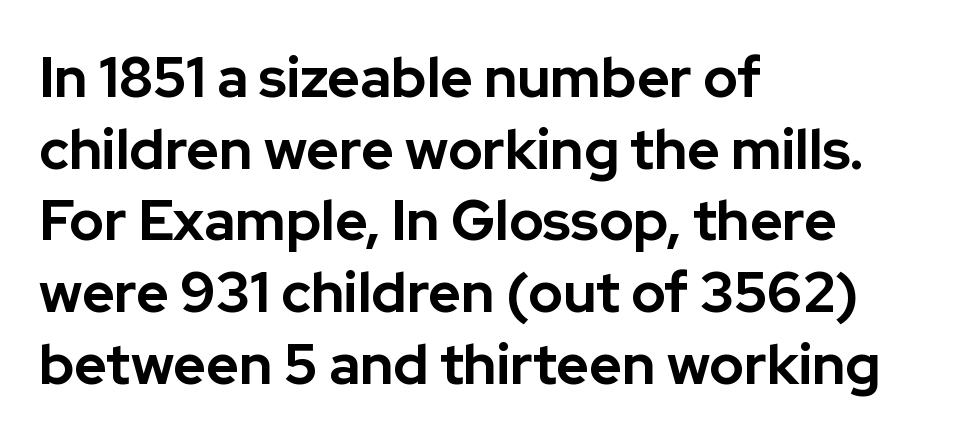
{"serif": "no", "italic": "no", "bold": "yes", "weight": "bold", "width": "normal", "stroke_contrast": "low", "x_height": "medium", "monospaced": "no", "underline": "no", "align": "left", "line_spacing": "normal", "line_spacing_ratio": 1.28, "letter_spacing": "normal", "letter_spacing_em": 0.0, "glyph_px": 56}
